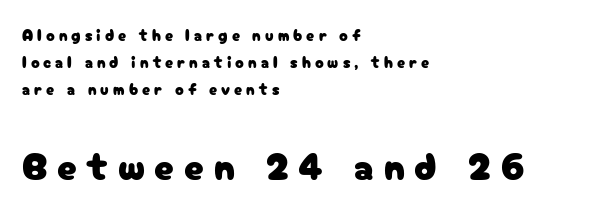
Q: Is the text italic (slanted)? A: No, it is upright.
Q: Is the typeface a serif or a sans-serif typeface? A: Sans-serif.
Q: Is the text underlined? A: No.
Q: How is the paragraph aligned? A: Left-aligned.
Q: Is the spacing between letters normal or unusually wide? A: Unusually wide.
Q: Is the spacing between lines tight, normal or loose? A: Normal.
Q: Which block of text is set in a larger size, the first (top) or the second (bottom)? A: The second (bottom) one.
Q: Width (condensed, normal, or wide)? A: Normal.
Q: Stroke contrast? A: Low.
Q: x-height? A: Medium.
Q: Monospaced? A: No.
